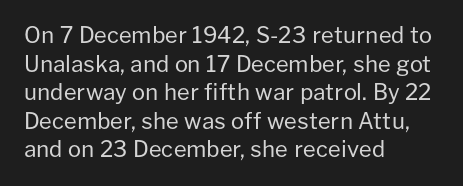
The image shows 22 px text type, upright; set left-aligned, normal line spacing (1.3x), normal letter spacing, not underlined.
